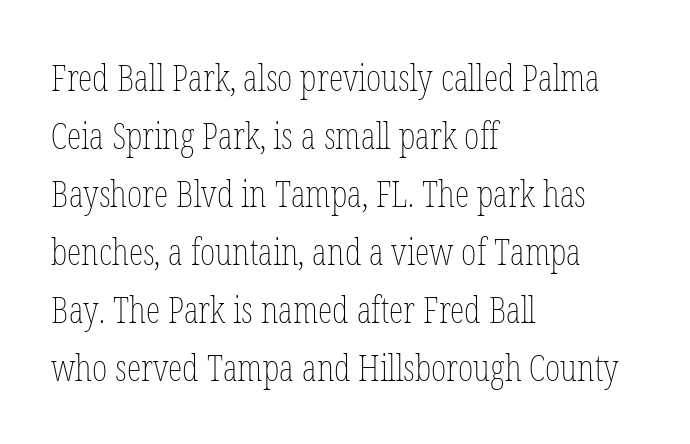
Nothing heavy about these letters — not bold at all. Notice how descenders clear the ascenders below comfortably — that's standard leading. Notice how the passage keeps a crisp vertical edge on the left only. Just letters on the line, the space beneath them empty. Observe the ordinary spacing: letters are neighbours, not strangers. Posture: vertical.
